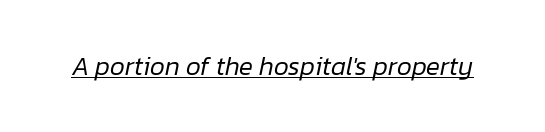
The image shows 26 px text type, italic (leaning right); set normal letter spacing, underlined.
